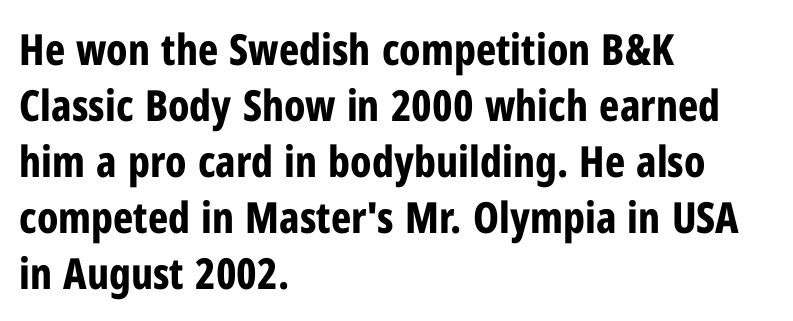
The image shows 43 px bold, condensed sans-serif type, upright; set left-aligned, normal line spacing (1.3x), normal letter spacing, not underlined; low stroke contrast and a medium x-height.
